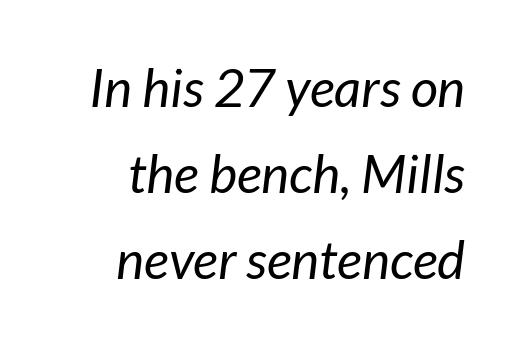
Q: Is the text bold? A: No.
Q: Is the text italic (slanted)? A: Yes, it leans right by about 7 degrees.
Q: Is the text underlined? A: No.
Q: How is the paragraph aligned? A: Right-aligned.
Q: Is the spacing between letters normal or unusually wide? A: Normal.
Q: Is the spacing between lines tight, normal or loose? A: Normal.
Q: Width (condensed, normal, or wide)? A: Normal.
Q: Stroke contrast? A: Low.
Q: x-height? A: Medium.
Q: Monospaced? A: No.
